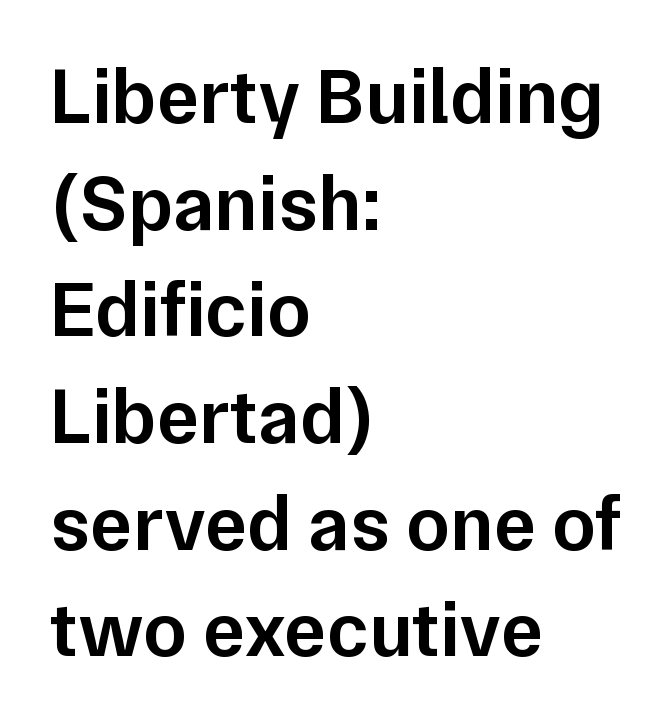
Q: Is the text bold? A: Semi-bold.
Q: Is the text italic (slanted)? A: No, it is upright.
Q: Is the typeface a serif or a sans-serif typeface? A: Sans-serif.
Q: Is the text underlined? A: No.
Q: How is the paragraph aligned? A: Left-aligned.
Q: Is the spacing between letters normal or unusually wide? A: Normal.
Q: Is the spacing between lines tight, normal or loose? A: Normal.
Q: Width (condensed, normal, or wide)? A: Normal.
Q: Stroke contrast? A: Low.
Q: x-height? A: Medium.
Q: Monospaced? A: No.
